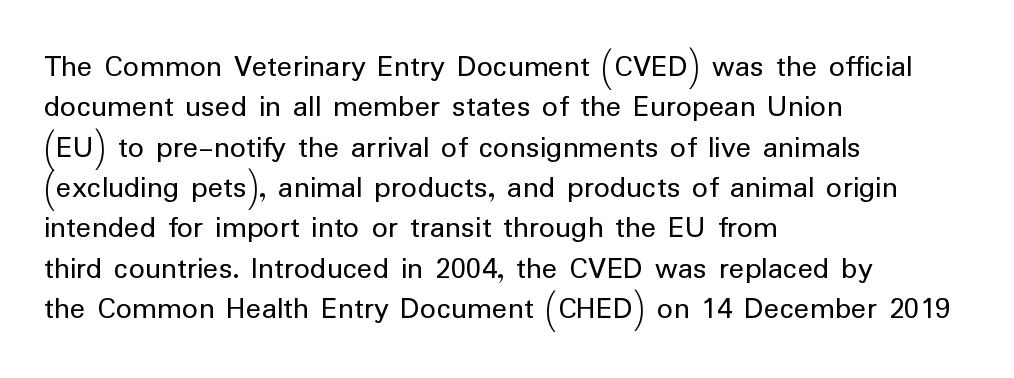
Q: Is the text bold? A: No.
Q: Is the text italic (slanted)? A: No, it is upright.
Q: Is the typeface a serif or a sans-serif typeface? A: Sans-serif.
Q: Is the text underlined? A: No.
Q: How is the paragraph aligned? A: Left-aligned.
Q: Is the spacing between letters normal or unusually wide? A: Normal.
Q: Is the spacing between lines tight, normal or loose? A: Normal.
Q: Width (condensed, normal, or wide)? A: Normal.
Q: Stroke contrast? A: Low.
Q: x-height? A: Medium.
Q: Monospaced? A: No.
